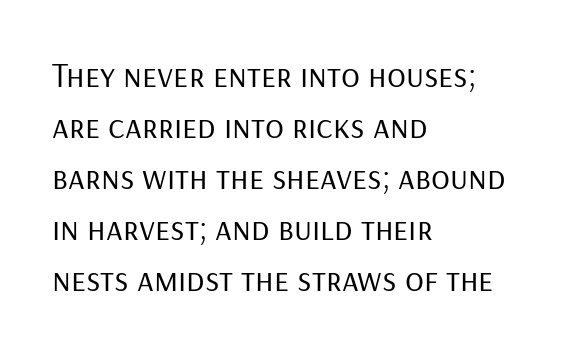
Q: Is the text bold? A: No.
Q: Is the text italic (slanted)? A: No, it is upright.
Q: Is the typeface a serif or a sans-serif typeface? A: Sans-serif.
Q: Is the text underlined? A: No.
Q: How is the paragraph aligned? A: Left-aligned.
Q: Is the spacing between letters normal or unusually wide? A: Normal.
Q: Is the spacing between lines tight, normal or loose? A: Normal.
Q: Width (condensed, normal, or wide)? A: Normal.
Q: Stroke contrast? A: Low.
Q: x-height? A: Medium.
Q: Monospaced? A: No.
